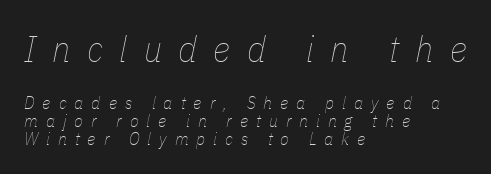
Q: Is the text bold? A: No.
Q: Is the text italic (slanted)? A: Yes, it leans right by about 11 degrees.
Q: Is the text underlined? A: No.
Q: How is the paragraph aligned? A: Left-aligned.
Q: Is the spacing between letters normal or unusually wide? A: Unusually wide.
Q: Is the spacing between lines tight, normal or loose? A: Tight.
Q: Which block of text is set in a larger size, the first (top) or the second (bottom)? A: The first (top) one.
Q: Width (condensed, normal, or wide)? A: Condensed.
Q: Stroke contrast? A: Low.
Q: x-height? A: Medium.
Q: Monospaced? A: No.
